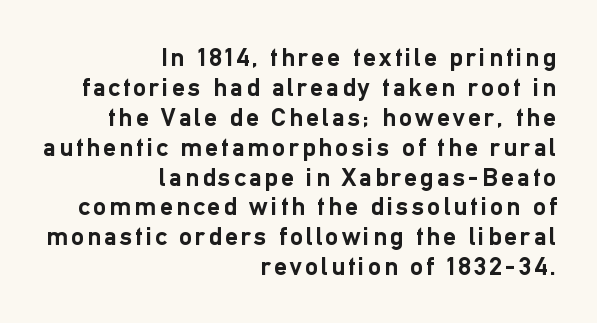
Q: Is the text bold? A: Yes.
Q: Is the text italic (slanted)? A: No, it is upright.
Q: Is the text underlined? A: No.
Q: How is the paragraph aligned? A: Right-aligned.
Q: Is the spacing between lines tight, normal or loose? A: Tight.
